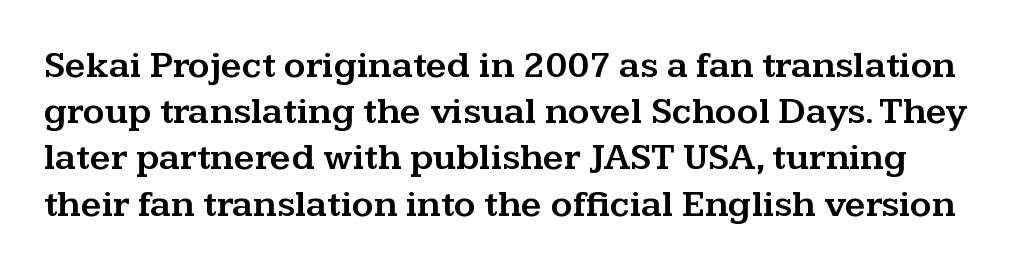
The image shows 37 px wide serif type, upright; set normal line spacing (1.25x), normal letter spacing, not underlined; medium stroke contrast and a medium x-height.
